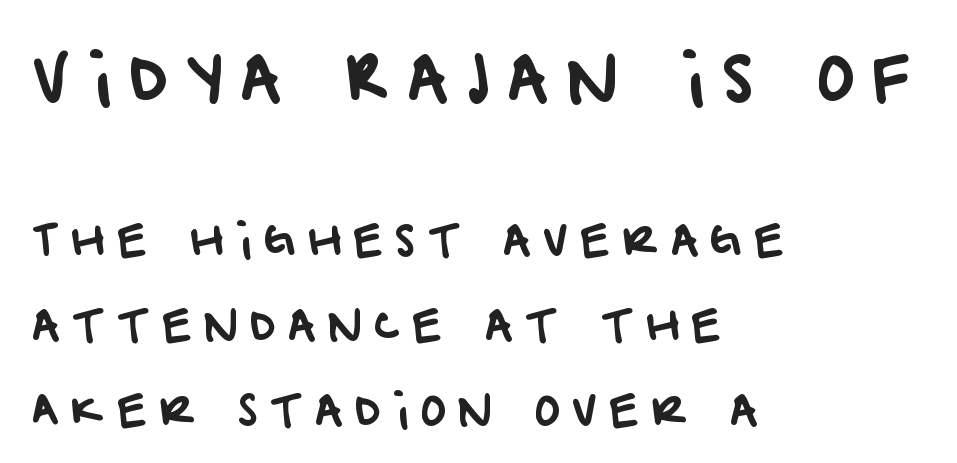
The image shows 64 px sans-serif type; set left-aligned, loose line spacing (1.97x), unusually wide letter spacing (+0.28 em), not underlined; the first (top) block is 1.49x larger; low stroke contrast and a large x-height.
